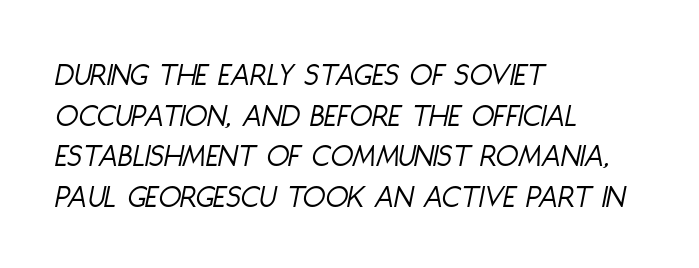
Q: Is the text bold? A: No.
Q: Is the text italic (slanted)? A: Yes, it leans right by about 11 degrees.
Q: Is the text underlined? A: No.
Q: How is the paragraph aligned? A: Left-aligned.
Q: Is the spacing between letters normal or unusually wide? A: Normal.
Q: Width (condensed, normal, or wide)? A: Condensed.
Q: Stroke contrast? A: Low.
Q: x-height? A: Large.
Q: Monospaced? A: No.
